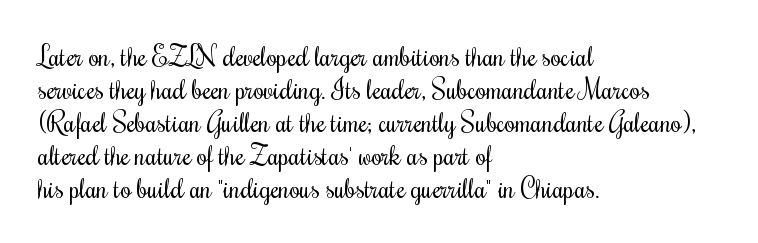
{"bold": "no", "underline": "no", "align": "left", "line_spacing_ratio": 1.22, "letter_spacing": "normal", "letter_spacing_em": 0.0, "glyph_px": 27}
